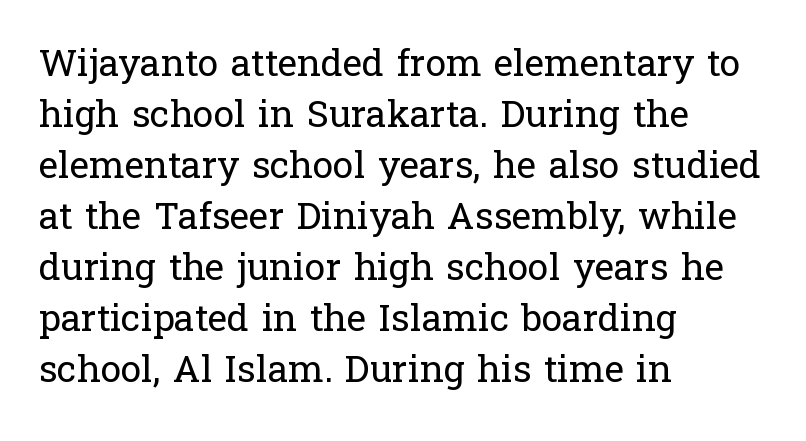
The image shows 37 px regular-weight serif type, upright; set left-aligned, normal line spacing (1.38x), normal letter spacing, not underlined; low stroke contrast and a medium x-height.
